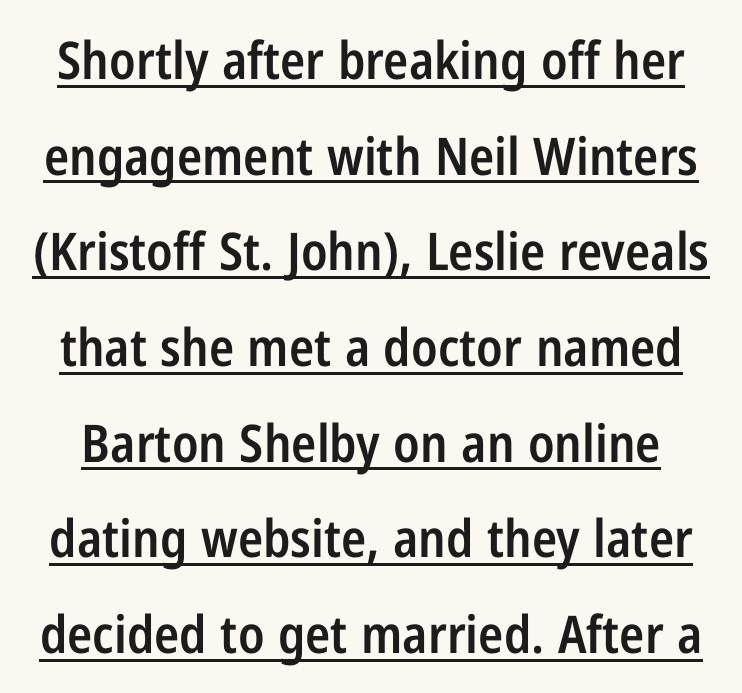
The image shows 52 px semibold, condensed sans-serif type, upright; set line spacing 1.84x, normal letter spacing, underlined; low stroke contrast and a medium x-height.
